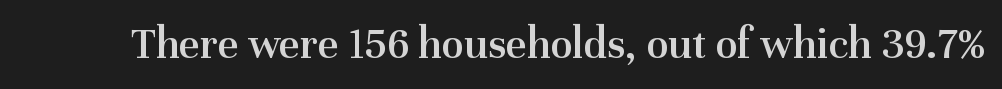
The image shows 45 px semibold serif type, upright; set normal letter spacing, not underlined; medium stroke contrast and a medium x-height.
